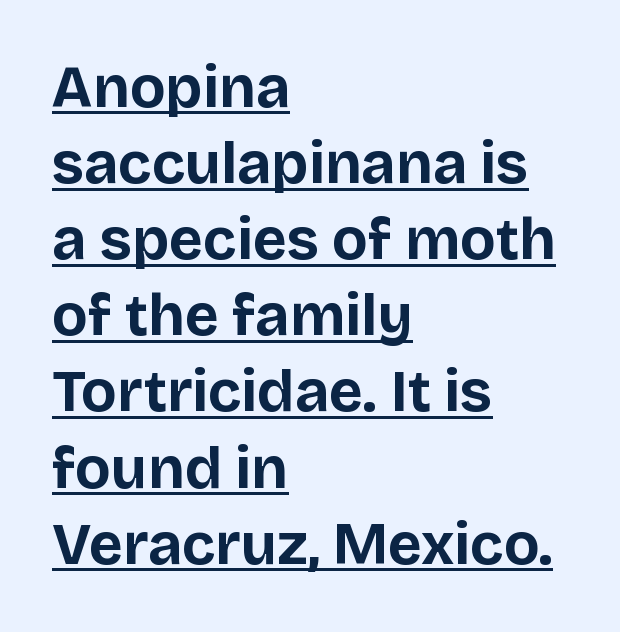
{"serif": "no", "italic": "no", "bold": "yes", "weight": "bold", "width": "normal", "stroke_contrast": "low", "x_height": "large", "monospaced": "no", "underline": "yes", "align": "left", "line_spacing": "normal", "line_spacing_ratio": 1.29, "letter_spacing": "normal", "letter_spacing_em": 0.0, "glyph_px": 59}
